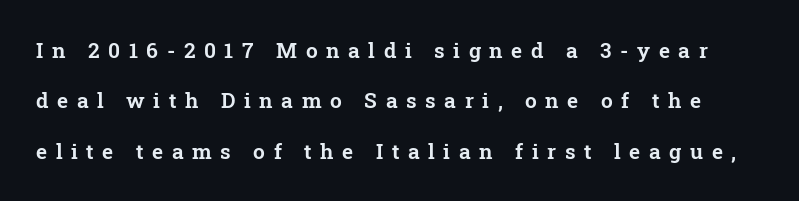
The image shows 21 px text type, upright; set loose line spacing (2.4x), unusually wide letter spacing (+0.41 em), not underlined.
